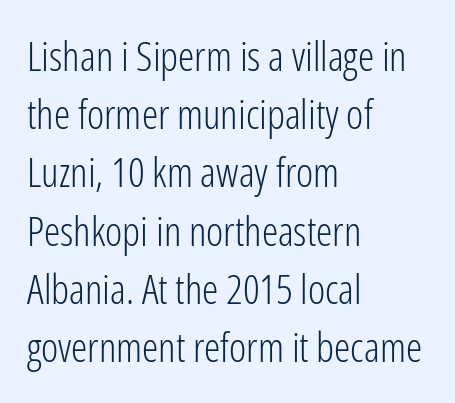
The image shows 41 px light, condensed sans-serif type, upright; set left-aligned, normal line spacing (1.42x), normal letter spacing, not underlined; low stroke contrast and a medium x-height.
